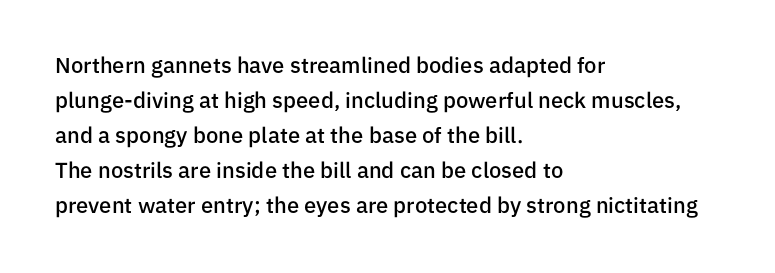
The image shows 22 px text type, upright; set left-aligned, normal line spacing (1.59x), normal letter spacing, not underlined.
